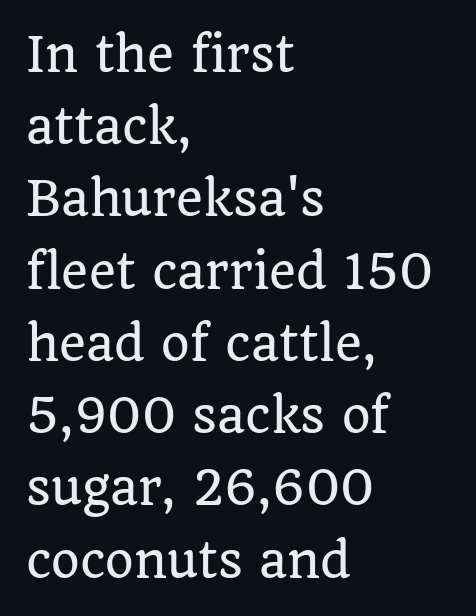
Q: Is the text italic (slanted)? A: No, it is upright.
Q: Is the typeface a serif or a sans-serif typeface? A: Serif.
Q: Is the text underlined? A: No.
Q: How is the paragraph aligned? A: Left-aligned.
Q: Is the spacing between letters normal or unusually wide? A: Normal.
Q: Is the spacing between lines tight, normal or loose? A: Normal.
Q: Width (condensed, normal, or wide)? A: Normal.
Q: Stroke contrast? A: Low.
Q: x-height? A: Large.
Q: Monospaced? A: No.
